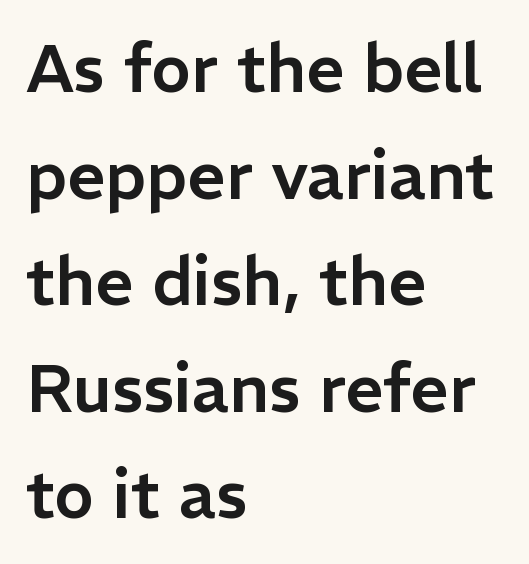
{"serif": "no", "italic": "no", "width": "normal", "stroke_contrast": "low", "x_height": "medium", "monospaced": "no", "underline": "no", "align": "left", "line_spacing": "normal", "line_spacing_ratio": 1.59, "letter_spacing": "normal", "letter_spacing_em": 0.0, "glyph_px": 67}
